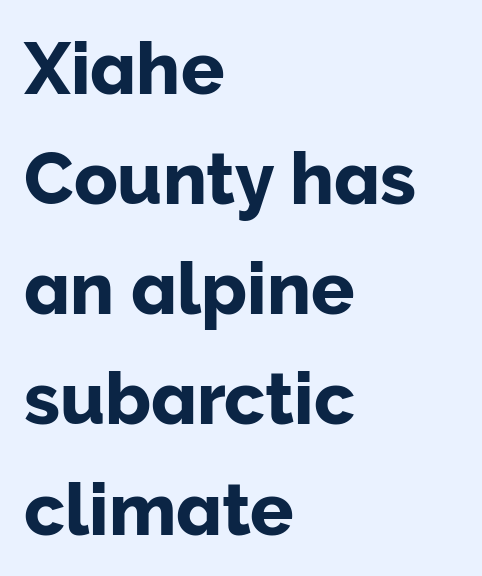
The image shows 72 px sans-serif type, upright; set left-aligned, normal line spacing (1.53x), normal letter spacing, not underlined; low stroke contrast and a medium x-height.
